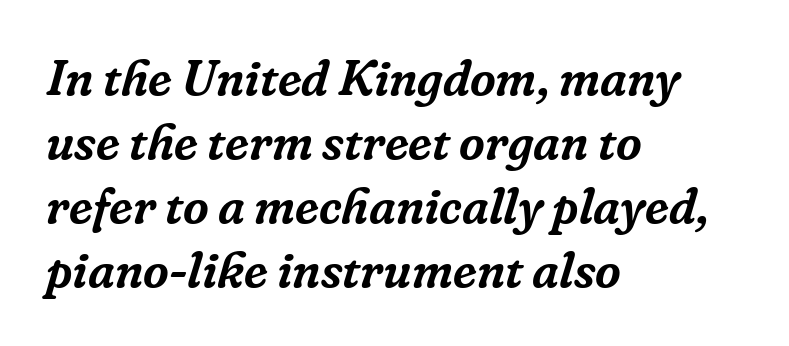
{"serif": "yes", "italic": "yes", "lean": "right", "slant_degrees": 16, "width": "normal", "stroke_contrast": "low", "x_height": "medium", "monospaced": "no", "underline": "no", "align": "left", "line_spacing": "normal", "line_spacing_ratio": 1.28, "letter_spacing": "normal", "letter_spacing_em": 0.0, "glyph_px": 50}
